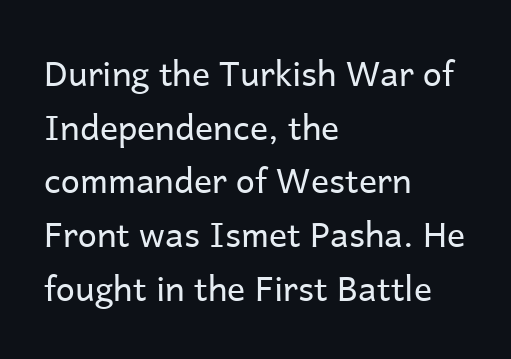
The image shows 34 px regular-weight sans-serif type, upright; set left-aligned, normal line spacing (1.58x), normal letter spacing, not underlined; low stroke contrast and a medium x-height.
